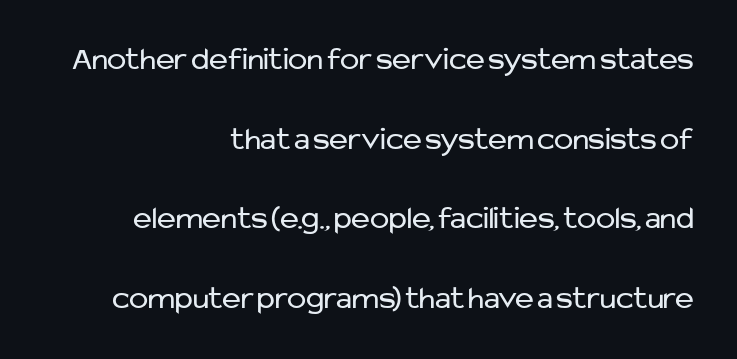
The image shows 32 px regular-weight sans-serif type, upright; set right-aligned, loose line spacing (2.49x), normal letter spacing, not underlined; low stroke contrast and a medium x-height.
